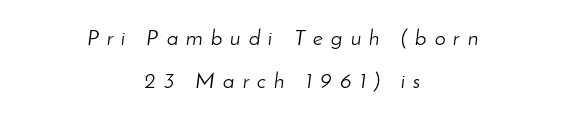
{"italic": "yes", "lean": "right", "slant_degrees": 8, "bold": "no", "underline": "no", "align": "center", "line_spacing": "loose", "line_spacing_ratio": 1.95, "letter_spacing": "wide", "letter_spacing_em": 0.36, "glyph_px": 22}
